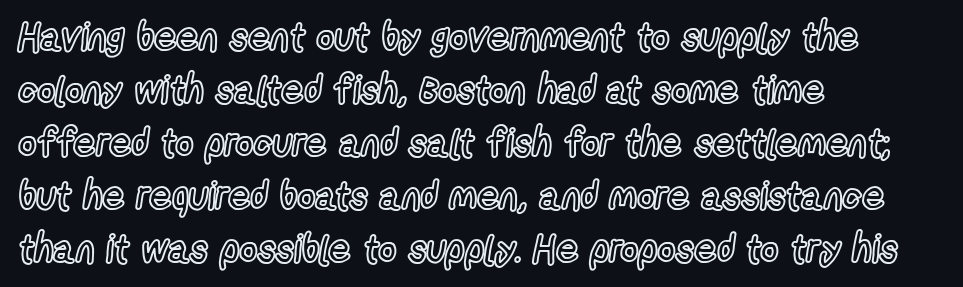
This sample is left-justified, so line endings fall wherever the words run out. Is this a fixed-width face? No — the glyphs have proportional, varying widths. Type without underlining.
